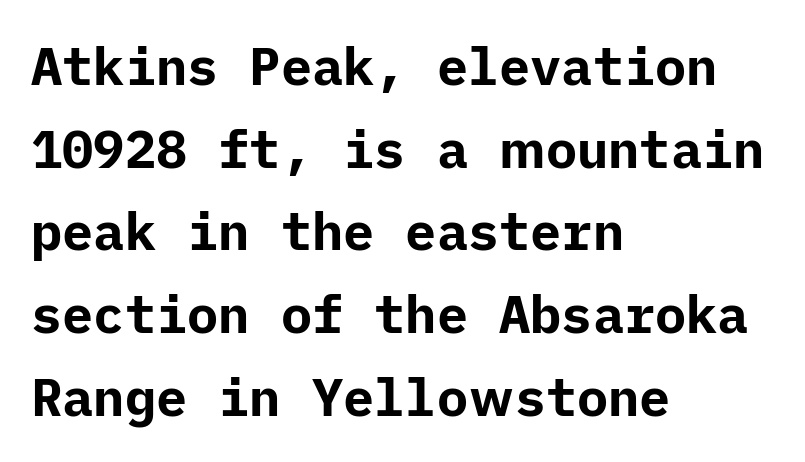
The image shows 52 px bold sans-serif type, upright; set left-aligned, normal line spacing (1.59x), normal letter spacing, not underlined; low stroke contrast and a medium x-height.
